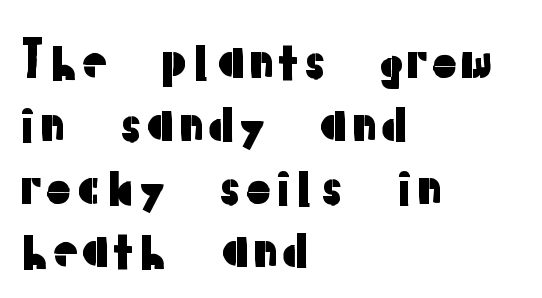
Q: Is the text italic (slanted)? A: No, it is upright.
Q: Is the typeface a serif or a sans-serif typeface? A: Sans-serif.
Q: Is the text underlined? A: No.
Q: How is the paragraph aligned? A: Left-aligned.
Q: Is the spacing between letters normal or unusually wide? A: Normal.
Q: Is the spacing between lines tight, normal or loose? A: Normal.
Q: Width (condensed, normal, or wide)? A: Normal.
Q: Stroke contrast? A: Low.
Q: x-height? A: Medium.
Q: Monospaced? A: No.
